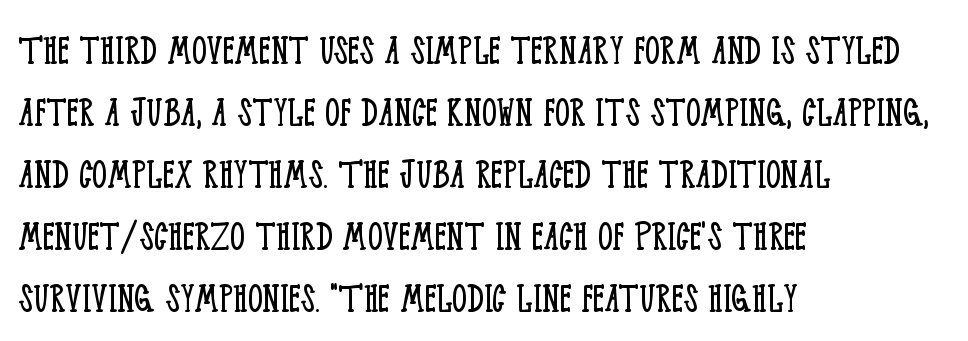
The image shows 46 px light, condensed serif type, upright; set left-aligned, normal line spacing (1.35x), normal letter spacing, not underlined; low stroke contrast and a large x-height.
